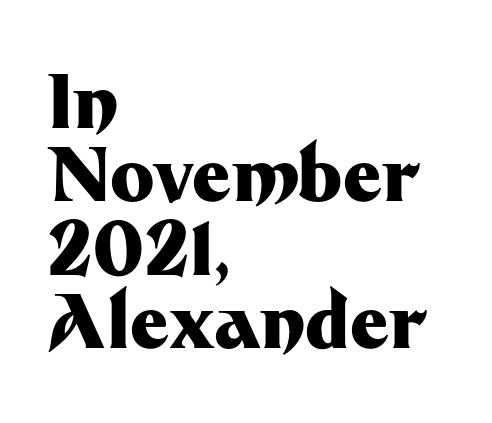
Note: no serifs on the glyphs. The specimen omits any rule beneath the text block's lines. Observe the ordinary spacing: letters are neighbours, not strangers. Think of a printed novel: that variable character pitch is what you see here.
